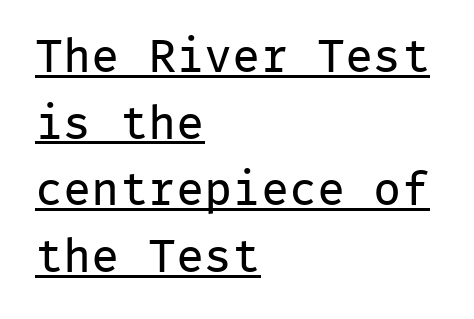
These lines were composed using upright roman letters. Is the block centered? No — it sits flush against the left margin. The face used here appears with an underline applied. The vertical gap from one line to the next is medium.
